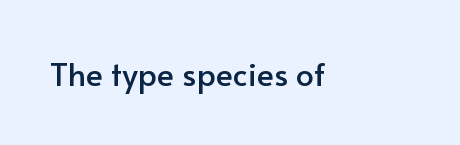
Beneath every word, the page is bare. The tracking reads as untouched default to a designer's eye. Note the varied advance widths — an 'i' is clearly narrower than an 'm'. Examine the stroke ends and you'll find no serifs.
